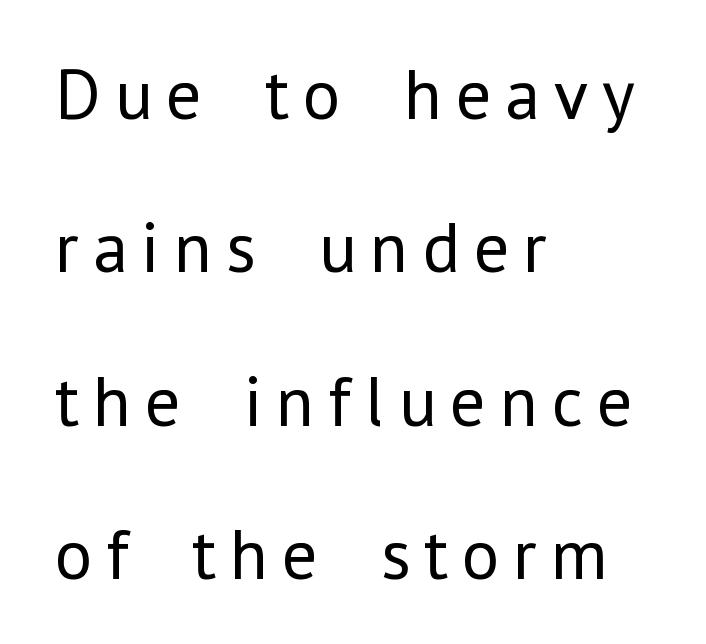
The image shows 72 px regular-weight sans-serif type, upright; set left-aligned, loose line spacing (2.13x), not underlined; low stroke contrast and a medium x-height.
